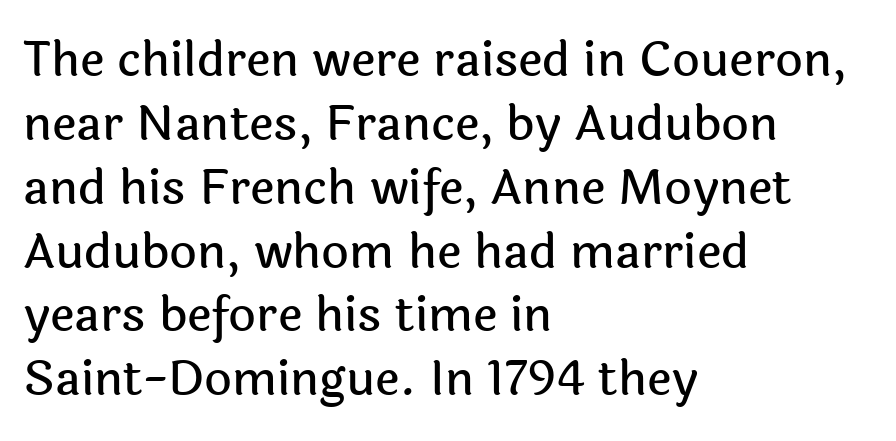
Does the lettering tilt? It doesn't — this is upright. Note the varied advance widths — an 'i' is clearly narrower than an 'm'. Notice how descenders clear the ascenders below comfortably — that's standard leading. The string is rendered with underlining switched off. What kind of face is this? One without serifs — a sans.
